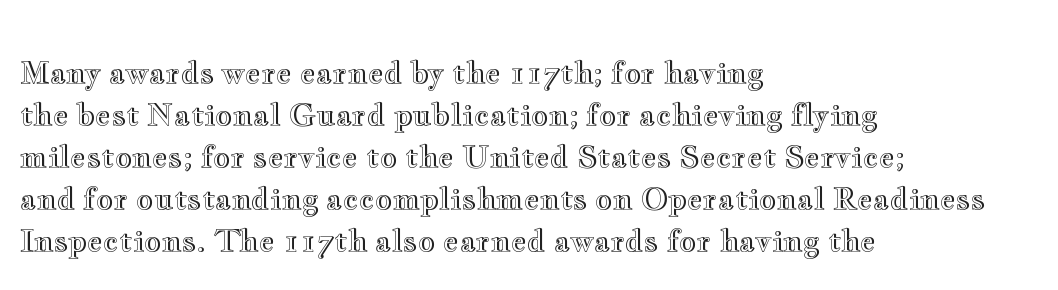
This sample has the flowing, uneven cadence of proportional lettering. Honestly, there is no underline to notice here at all. Teacher's note: observe the even left margin — that is flush-left alignment. The rows are spaced the way most documents space them.
